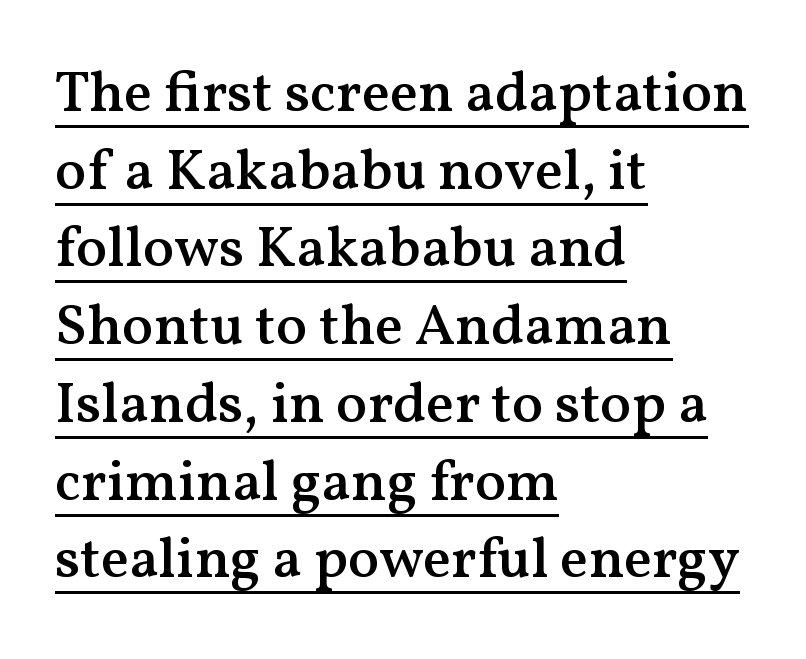
Posture: vertical. This sample has the flowing, uneven cadence of proportional lettering. The characters display serif detailing at their extremities. Line beginnings align vertically; line endings do not. Each new line begins a customary step beneath the previous one.
